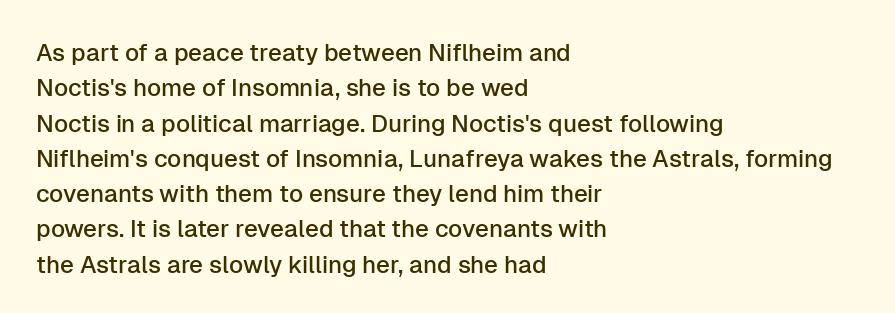
The image shows 24 px text type, upright; set left-aligned, normal line spacing (1.47x), normal letter spacing, not underlined.
